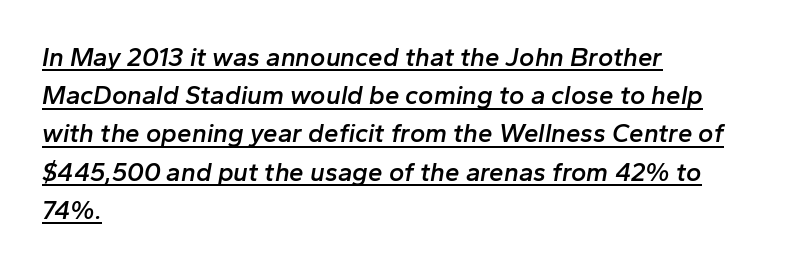
{"italic": "yes", "lean": "right", "slant_degrees": 10, "bold": "semi", "underline": "yes", "align": "left", "line_spacing": "normal", "line_spacing_ratio": 1.47, "letter_spacing": "normal", "letter_spacing_em": 0.0, "glyph_px": 26}
